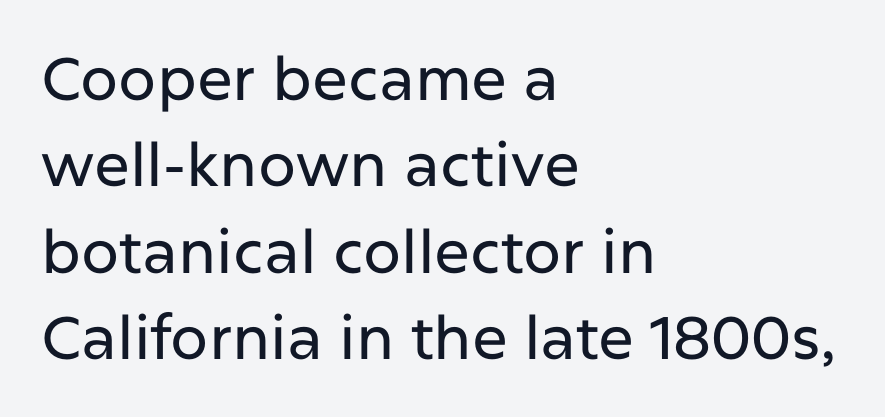
{"serif": "no", "italic": "no", "width": "normal", "stroke_contrast": "low", "x_height": "medium", "monospaced": "no", "underline": "no", "align": "left", "line_spacing": "normal", "line_spacing_ratio": 1.44, "letter_spacing": "normal", "letter_spacing_em": 0.0, "glyph_px": 60}
